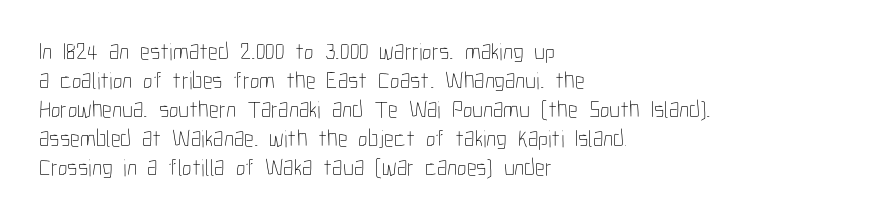
The image shows 24 px text type, upright; set left-aligned, line spacing 1.21x, normal letter spacing, not underlined.
